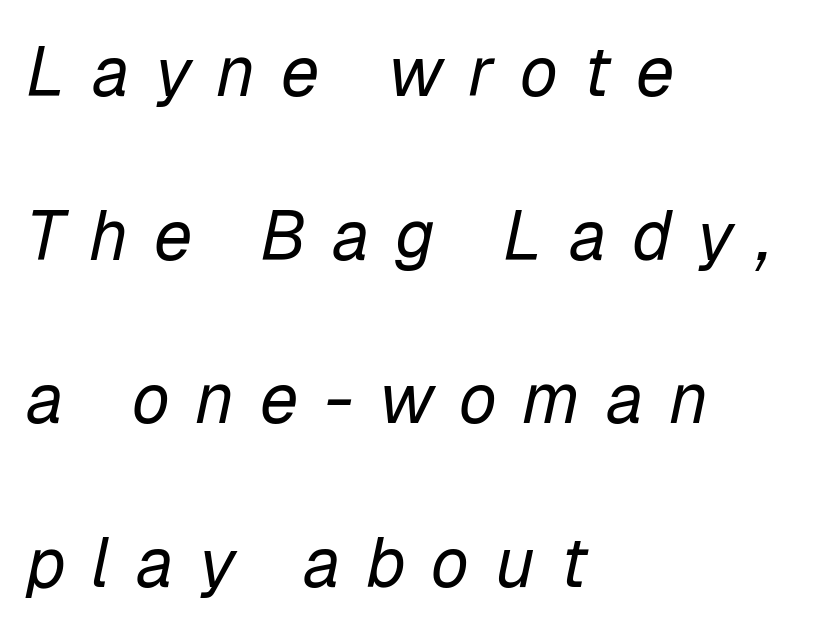
Q: Is the text bold? A: No.
Q: Is the text italic (slanted)? A: Yes, it leans right by about 12 degrees.
Q: Is the text underlined? A: No.
Q: How is the paragraph aligned? A: Left-aligned.
Q: Is the spacing between letters normal or unusually wide? A: Unusually wide.
Q: Is the spacing between lines tight, normal or loose? A: Loose.
Q: Width (condensed, normal, or wide)? A: Normal.
Q: Stroke contrast? A: Low.
Q: x-height? A: Medium.
Q: Monospaced? A: No.
